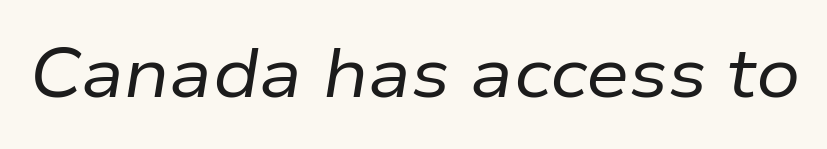
Q: Is the text bold? A: No.
Q: Is the text italic (slanted)? A: Yes, it leans right by about 9 degrees.
Q: Is the text underlined? A: No.
Q: Is the spacing between letters normal or unusually wide? A: Normal.
Q: Width (condensed, normal, or wide)? A: Normal.
Q: Stroke contrast? A: Low.
Q: x-height? A: Medium.
Q: Monospaced? A: No.
